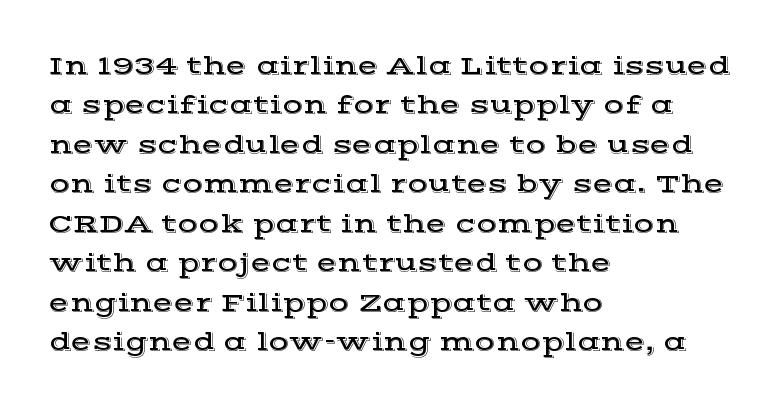
{"italic": "no", "underline": "no", "align": "left", "line_spacing": "normal", "line_spacing_ratio": 1.46, "letter_spacing": "normal", "letter_spacing_em": 0.0, "glyph_px": 27}
